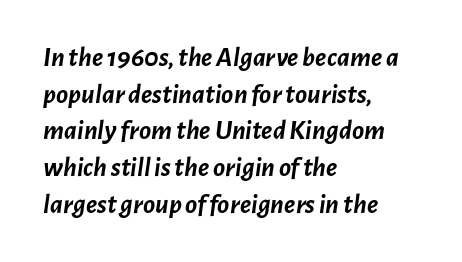
Spacing verdict: proportional, widths tailored to each character. The text carries the slant typical of an italic or oblique font. Letter spacing: default. The paragraph has a hard left edge and a soft right edge.
